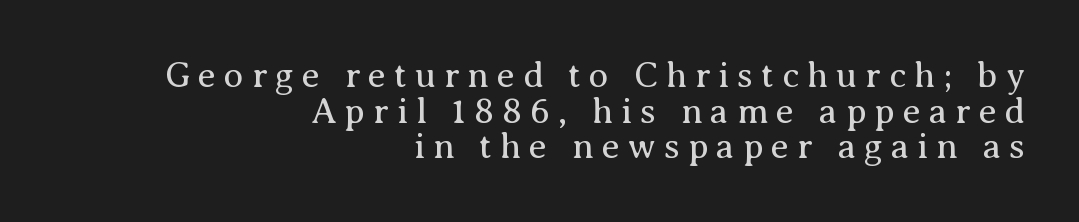
Q: Is the text bold? A: No.
Q: Is the text italic (slanted)? A: No, it is upright.
Q: Is the typeface a serif or a sans-serif typeface? A: Serif.
Q: Is the text underlined? A: No.
Q: How is the paragraph aligned? A: Right-aligned.
Q: Is the spacing between letters normal or unusually wide? A: Unusually wide.
Q: Is the spacing between lines tight, normal or loose? A: Tight.
Q: Width (condensed, normal, or wide)? A: Normal.
Q: Stroke contrast? A: Medium.
Q: x-height? A: Medium.
Q: Monospaced? A: No.
